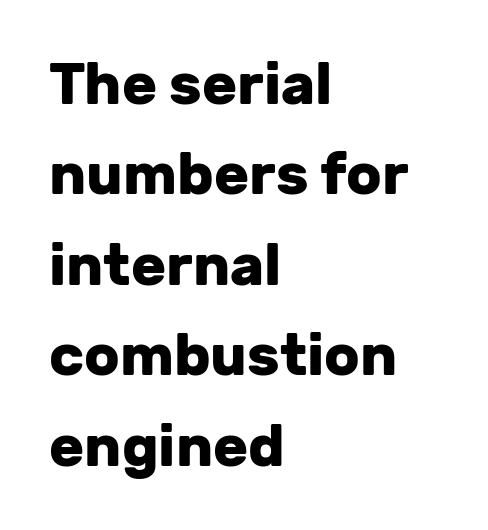
The image shows 58 px heavy sans-serif type, upright; set left-aligned, normal line spacing (1.56x), normal letter spacing, not underlined; low stroke contrast and a medium x-height.
